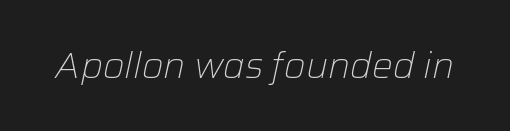
Glance below the letters and you will spot only blank space. Proportional: the letters do not fall into vertical columns. No chunkiness to these letters — they're not bold. It's the slanting kind of type. No extra tracking has been applied to these lines.
